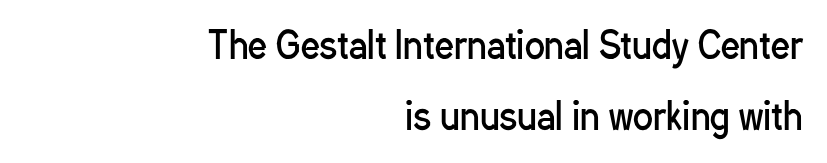
Posture: straight, roman, zero tilt. The passage shown stacks its lines with a broad gap. Here the designer chose a conventional face with non-uniform glyph widths. The lines in this sample share a right terminus and differ only in where they begin.
